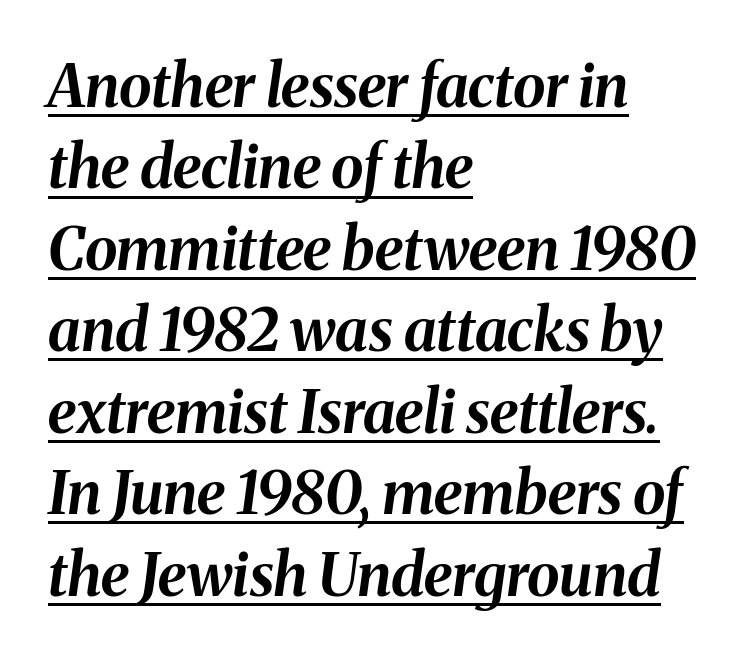
{"italic": "yes", "lean": "right", "slant_degrees": 8, "bold": "yes", "weight": "bold", "width": "normal", "stroke_contrast": "medium", "x_height": "medium", "monospaced": "no", "underline": "yes", "align": "left", "line_spacing": "normal", "line_spacing_ratio": 1.38, "letter_spacing": "normal", "letter_spacing_em": 0.0, "glyph_px": 59}
